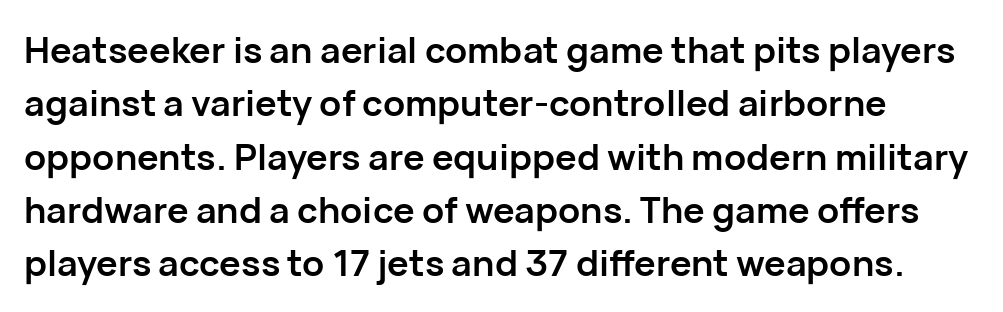
The image shows 36 px semibold sans-serif type, upright; set normal line spacing (1.48x), normal letter spacing, not underlined; low stroke contrast and a medium x-height.
